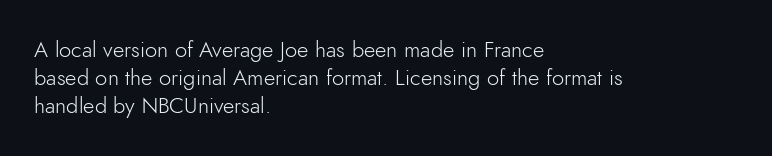
The image shows 22 px text type, upright; set left-aligned, normal line spacing (1.28x), normal letter spacing, not underlined.
